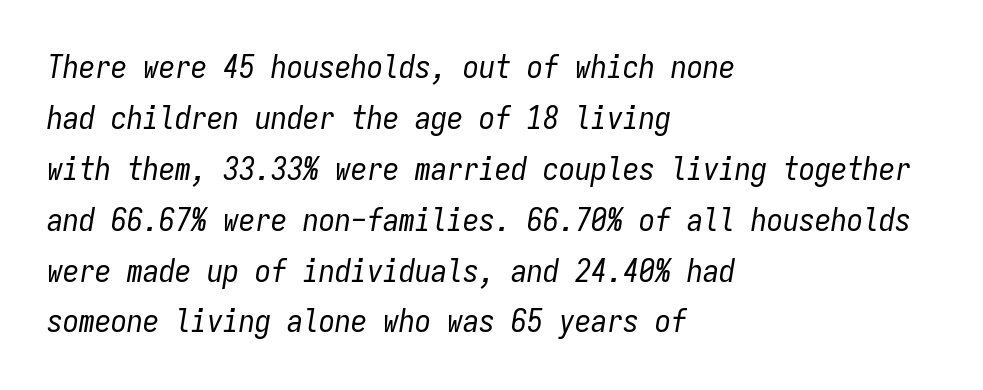
Q: Is the text bold? A: No.
Q: Is the text italic (slanted)? A: Yes, it leans right by about 9 degrees.
Q: Is the text underlined? A: No.
Q: How is the paragraph aligned? A: Left-aligned.
Q: Is the spacing between letters normal or unusually wide? A: Normal.
Q: Is the spacing between lines tight, normal or loose? A: Normal.
Q: Width (condensed, normal, or wide)? A: Condensed.
Q: Stroke contrast? A: Low.
Q: x-height? A: Medium.
Q: Monospaced? A: Yes.
